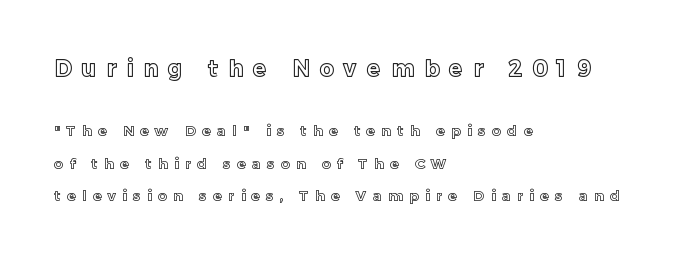
The image shows 22 px text type, upright; set left-aligned, loose line spacing (2.31x), unusually wide letter spacing (+0.47 em), not underlined; the first (top) block is 1.57x larger.
